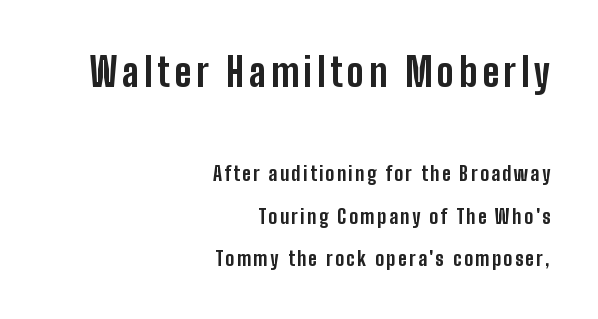
{"serif": "no", "italic": "no", "bold": "yes", "weight": "bold", "width": "condensed", "stroke_contrast": "low", "x_height": "medium", "monospaced": "no", "underline": "no", "align": "right", "line_spacing": "loose", "line_spacing_ratio": 2.11, "larger_block": "first", "size_ratio": 1.95, "glyph_px": 39}
